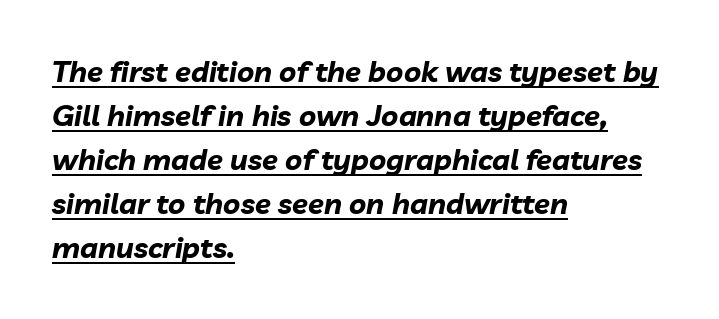
Emphasis-style slanted type is in use. In designer terms, the underline attribute is active on this setting. Strokes here are thick enough to call this a true bold. Proportional: the letters do not fall into vertical columns. Notice how descenders clear the ascenders below comfortably — that's standard leading. The rag falls on the right side of this text block.
